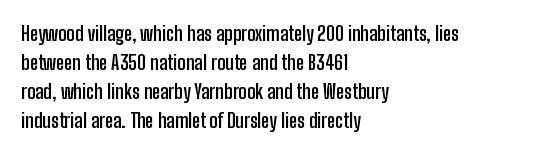
Style check: upright. The block of text has a typical density, with ordinary space between rows. The words here are not underlined. The paragraph shown leans on its left margin. The gaps between neighbouring characters are ordinary and unremarkable.
